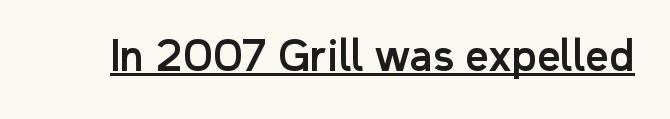
The image shows 41 px sans-serif type, upright; set normal letter spacing, underlined; low stroke contrast and a medium x-height.
